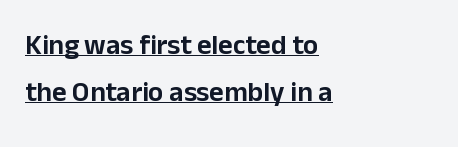
{"serif": "no", "italic": "no", "width": "normal", "stroke_contrast": "low", "x_height": "medium", "monospaced": "no", "underline": "yes", "align": "left", "line_spacing": "normal", "line_spacing_ratio": 1.68, "letter_spacing": "normal", "letter_spacing_em": 0.0, "glyph_px": 28}
